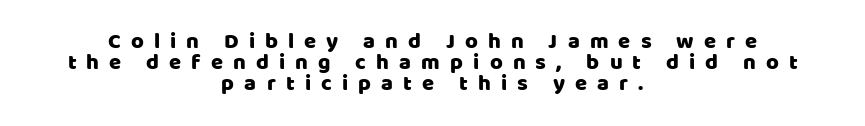
Characters remain perfectly vertical along every line. The glyphs are unaccompanied by any horizontal stroke below them. Leading is clearly below the norm, producing a dense column. Where is the straight margin? There isn't one; the lines are centered. Characters follow at a spacing far wider than the type designer built in.
